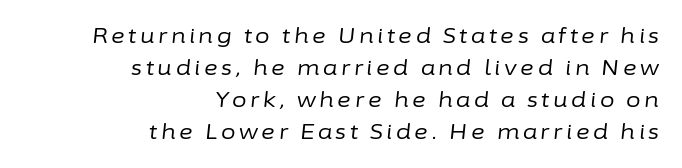
No heavy texture on the line: the type isn't bold. The rows are spaced the way most documents space them. Any mark beneath the type? The region is blank. The compositor pushed each line to the right boundary.
